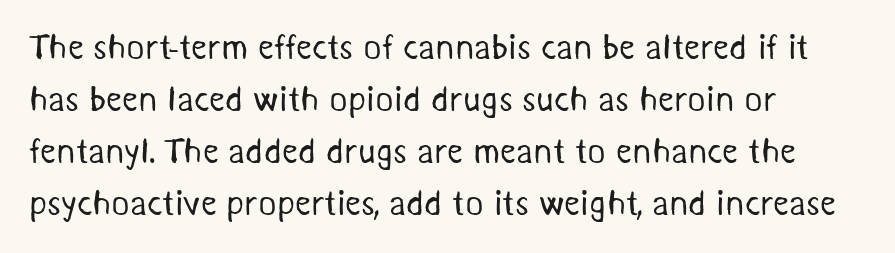
Check the space under the baseline: it is left empty. Do the characters align in a grid? No, the font is proportional. Reading down the block, your eye returns to a fixed left position each line. The face looks like a standard text weight, possibly lighter.
